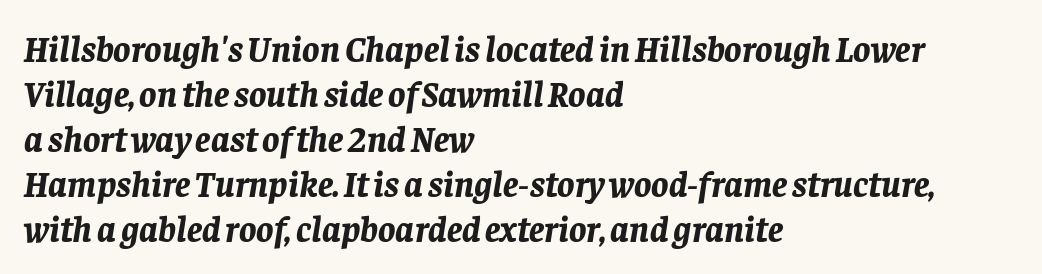
Compared with typical body copy, the letter spacing here is the same. Where is the straight margin? On the left. Typesetter's note: full bold, strokes at maximum text heaviness. Note the varied advance widths — an 'i' is clearly narrower than an 'm'. Regarding leading, the lines here are spaced in the standard way.
